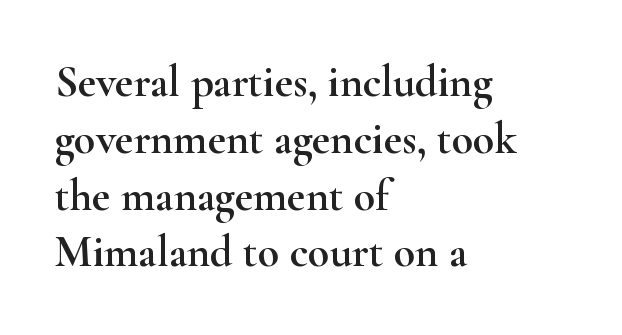
The image shows 44 px wide serif type, upright; set left-aligned, normal line spacing (1.29x), normal letter spacing, not underlined; high stroke contrast and a small x-height.
